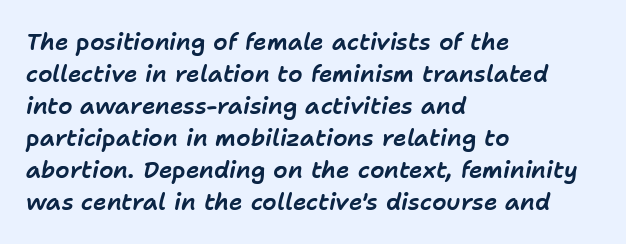
The lines in this sample share a left origin and differ only in where they stop. In terms of letterspacing, this is plain default setting. Quick note: underline off. Tall strokes in this sample are angled rather than plumb. The block of text has a typical density, with ordinary space between rows.
